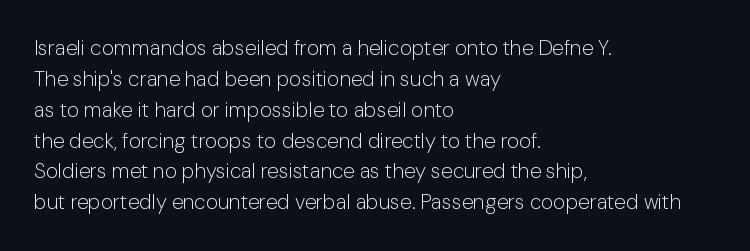
{"italic": "no", "bold": "no", "underline": "no", "align": "left", "line_spacing": "normal", "line_spacing_ratio": 1.47, "letter_spacing": "normal", "letter_spacing_em": 0.0, "glyph_px": 21}
